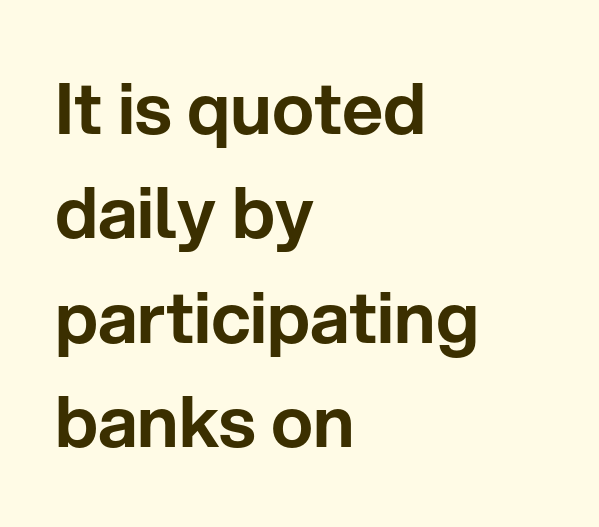
The image shows 71 px sans-serif type, upright; set left-aligned, normal line spacing (1.47x), normal letter spacing, not underlined; low stroke contrast and a medium x-height.
